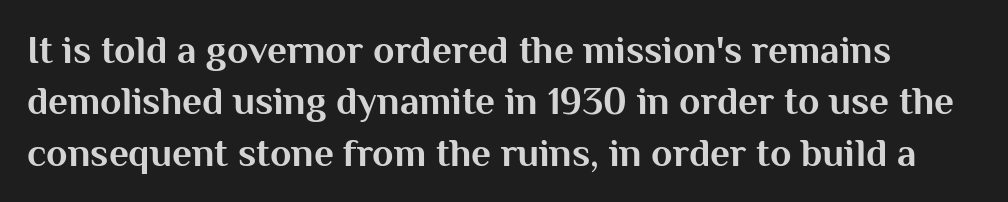
Q: Is the text bold? A: Yes.
Q: Is the text italic (slanted)? A: No, it is upright.
Q: Is the typeface a serif or a sans-serif typeface? A: Sans-serif.
Q: Is the text underlined? A: No.
Q: Is the spacing between letters normal or unusually wide? A: Normal.
Q: Is the spacing between lines tight, normal or loose? A: Normal.
Q: Width (condensed, normal, or wide)? A: Normal.
Q: Stroke contrast? A: Medium.
Q: x-height? A: Medium.
Q: Monospaced? A: No.
